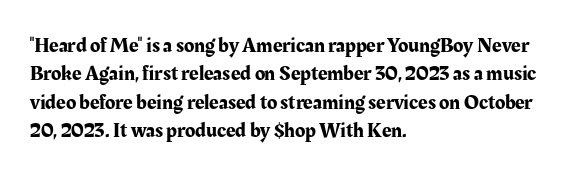
The image shows 21 px text type, upright; set left-aligned, normal line spacing (1.35x), normal letter spacing, not underlined.
